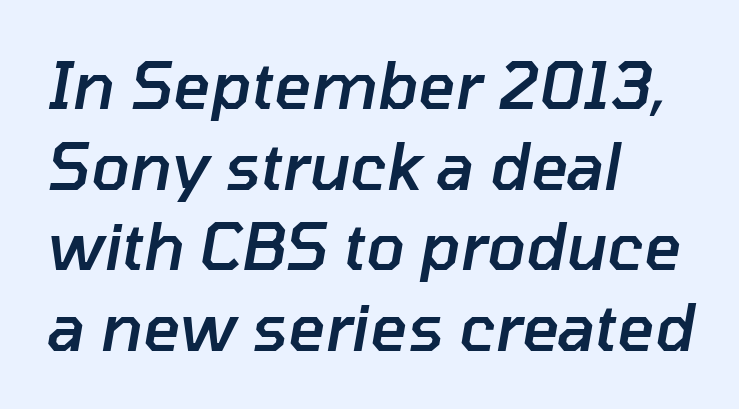
{"italic": "yes", "lean": "right", "slant_degrees": 10, "bold": "semi", "weight": "semibold", "width": "normal", "stroke_contrast": "low", "x_height": "medium", "monospaced": "no", "underline": "no", "align": "left", "line_spacing": "normal", "line_spacing_ratio": 1.26, "letter_spacing": "normal", "letter_spacing_em": 0.0, "glyph_px": 64}
